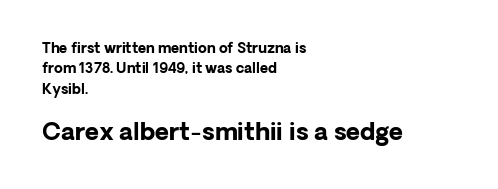
{"italic": "no", "bold": "yes", "underline": "no", "align": "left", "line_spacing": "normal", "line_spacing_ratio": 1.45, "letter_spacing": "normal", "letter_spacing_em": 0.0, "larger_block": "second", "size_ratio": 1.71, "glyph_px": 24}
